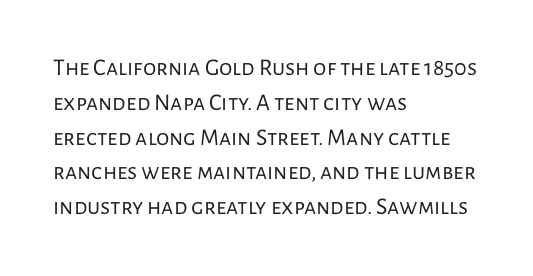
{"italic": "no", "bold": "no", "underline": "no", "align": "left", "line_spacing": "normal", "line_spacing_ratio": 1.45, "letter_spacing": "normal", "letter_spacing_em": 0.0, "glyph_px": 24}
